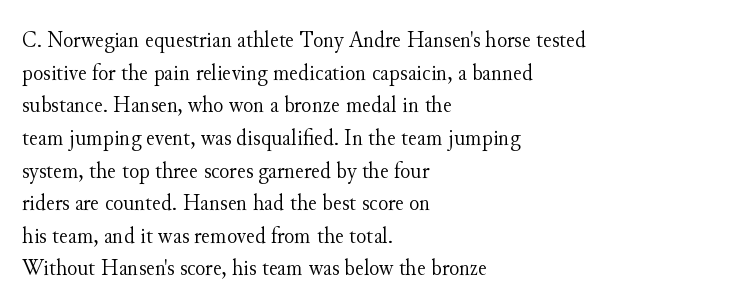
Q: Is the text bold? A: No.
Q: Is the text italic (slanted)? A: No, it is upright.
Q: Is the text underlined? A: No.
Q: How is the paragraph aligned? A: Left-aligned.
Q: Is the spacing between letters normal or unusually wide? A: Normal.
Q: Is the spacing between lines tight, normal or loose? A: Normal.
